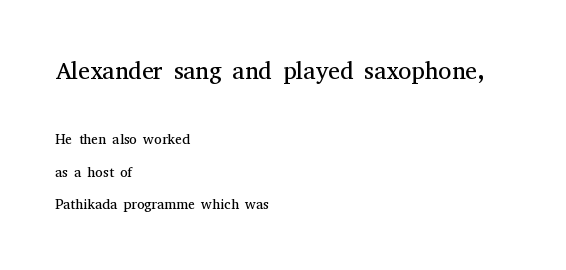
Rows of type keep a wide berth in the vertical direction. The rendering anchors every line to the left-hand side. You could call the tracking neutral — neither tight nor loose. These lines were composed using upright roman letters. Is this a heavy cut? Hardly; it is regular or lighter.
